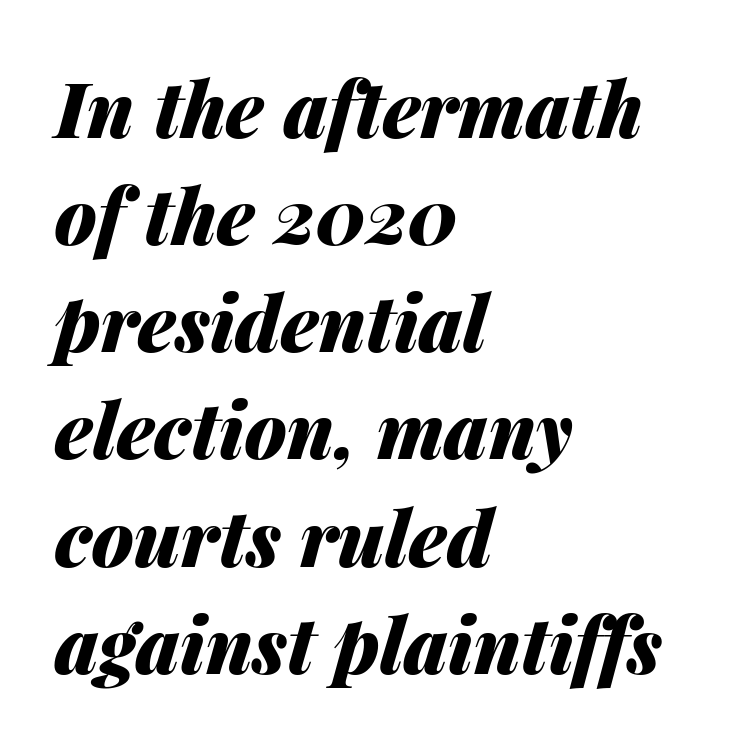
The image shows 76 px heavy type, italic (leaning right); set left-aligned, normal line spacing (1.41x), normal letter spacing, not underlined; medium stroke contrast and a medium x-height.
